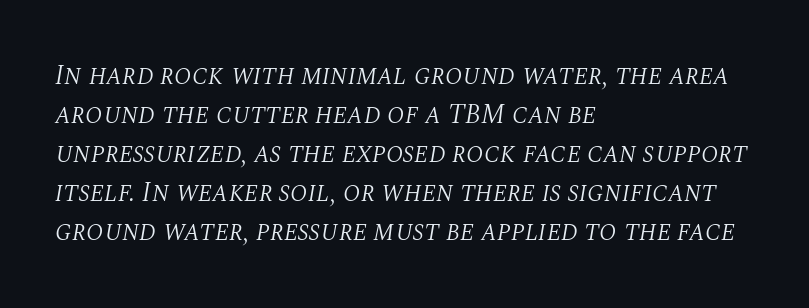
The image shows 27 px text type, italic (leaning right); set left-aligned, normal line spacing (1.44x), normal letter spacing, not underlined.
